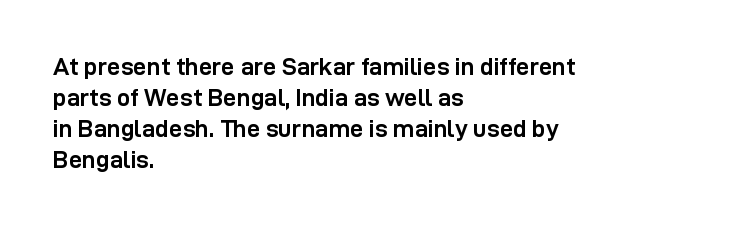
If you measured baseline to baseline, you'd find a middling distance. The specimen reads as upright at a glance. Glyph-to-glyph distance matches everyday printed text. Heavy, bold letterforms. Each row of text sits above clean, open space.
